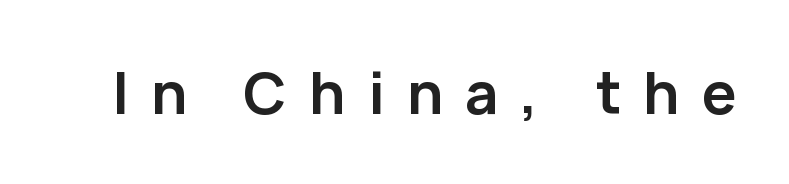
The image shows 58 px semibold sans-serif type, upright; set unusually wide letter spacing (+0.39 em), not underlined; low stroke contrast and a medium x-height.
